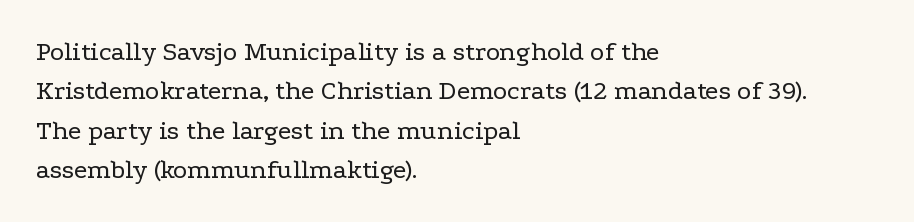
Quick note: not italic, upright. Is the stroke heavy? The answer is a plain regular-or-lighter. The setting favours the left margin, as ordinary paragraphs usually do. Has an underline been added? It has not. Tracking here is standard; glyphs follow each other at the usual distance. Line spacing here is normal.
